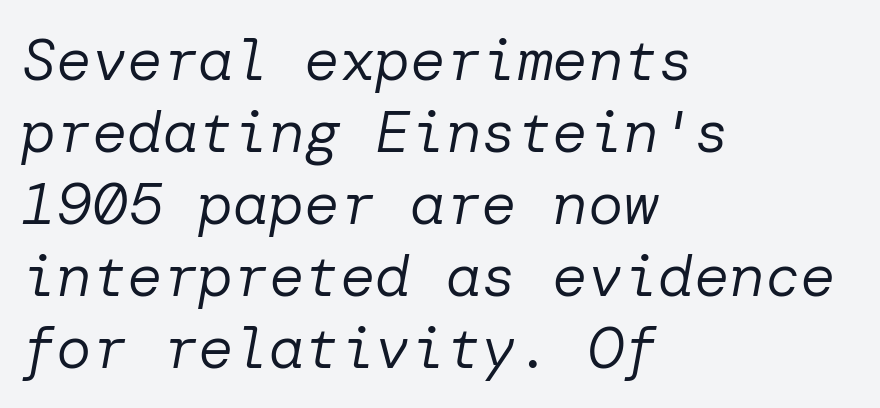
The typesetting does not lean heavy: it is not bold. These lines keep a tight, regular rhythm from letter to letter. The rendering applies a slant to the glyphs. Underline: absent.
